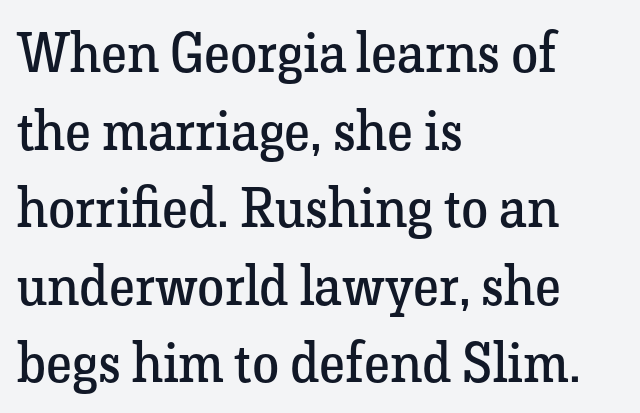
The letters stand upright; this is a roman face. Spacing between characters is what you'd get straight out of the box. Which margin do the lines hug? The left one — the right edge is uneven. A clean baseline with only descenders dipping below it. Character widths vary here, with narrow letters taking less room than wide ones. Weight: in the light-to-regular range.
